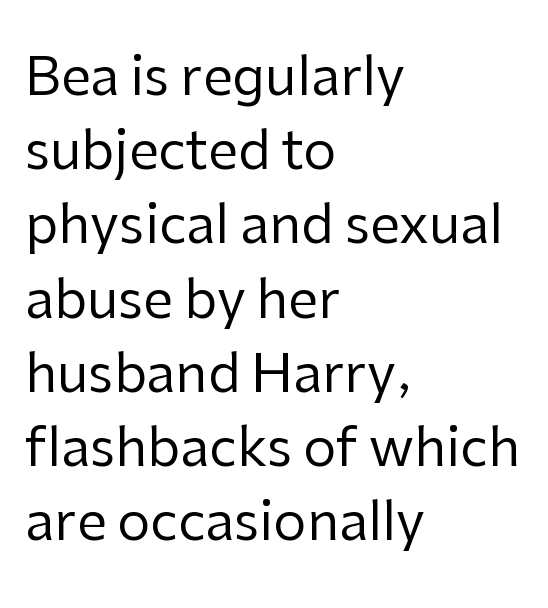
The image shows 53 px regular-weight sans-serif type, upright; set left-aligned, normal line spacing (1.4x), normal letter spacing, not underlined; low stroke contrast and a medium x-height.
